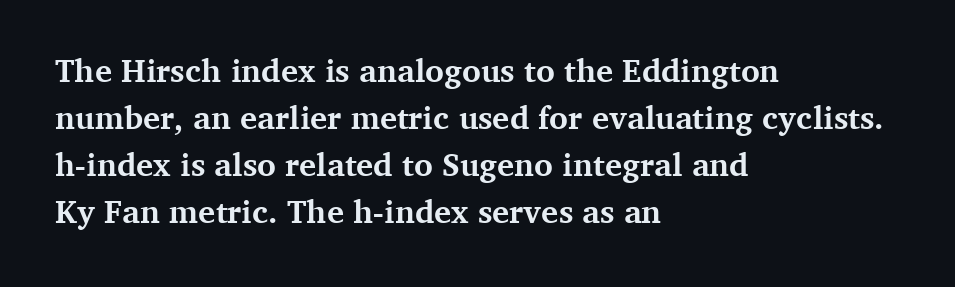
The image shows 32 px bold serif type, upright; set left-aligned, normal line spacing (1.47x), normal letter spacing, not underlined; medium stroke contrast and a medium x-height.
